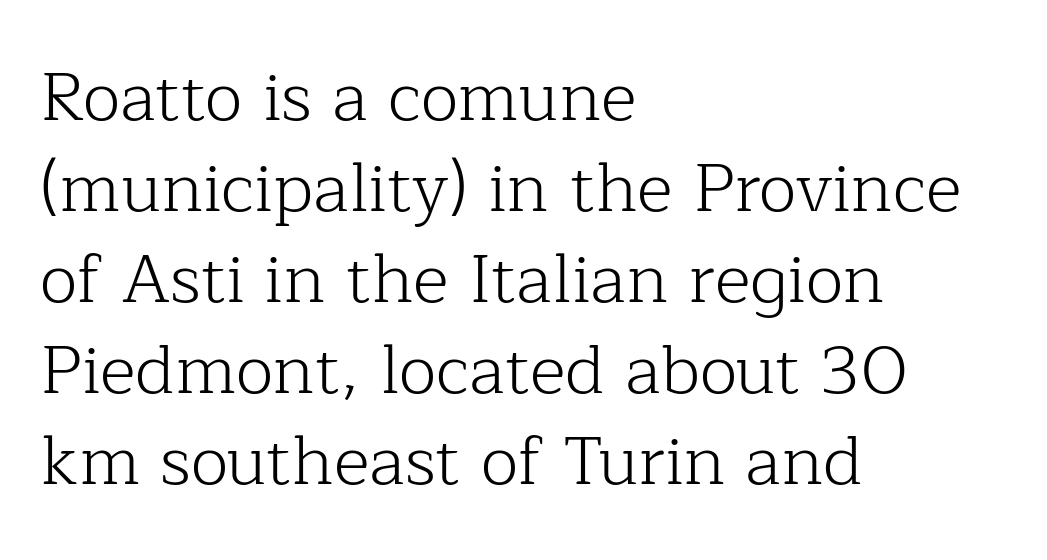
{"serif": "yes", "italic": "no", "bold": "no", "weight": "light", "width": "normal", "stroke_contrast": "low", "x_height": "medium", "monospaced": "no", "underline": "no", "align": "left", "line_spacing": "normal", "line_spacing_ratio": 1.32, "letter_spacing": "normal", "letter_spacing_em": 0.0, "glyph_px": 69}
